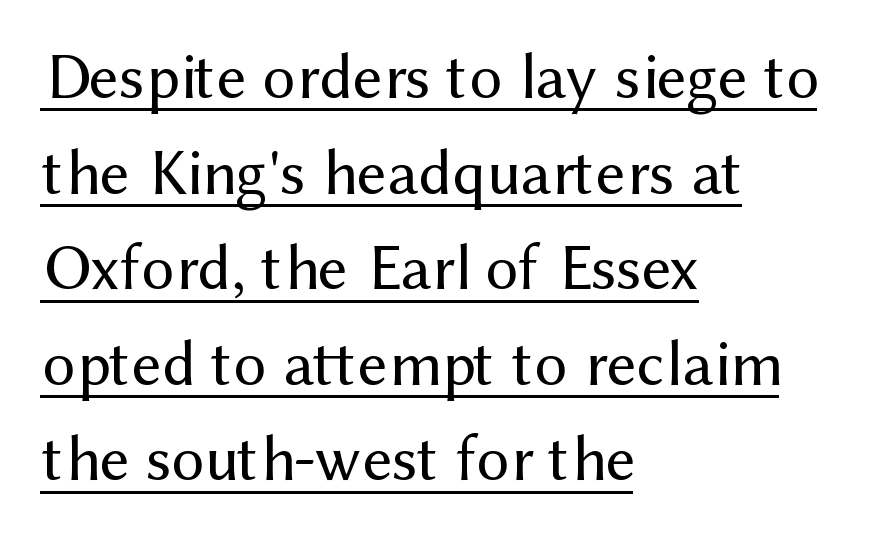
The image shows 65 px regular-weight sans-serif type, upright; set left-aligned, normal line spacing (1.47x), normal letter spacing, underlined; medium stroke contrast and a medium x-height.
